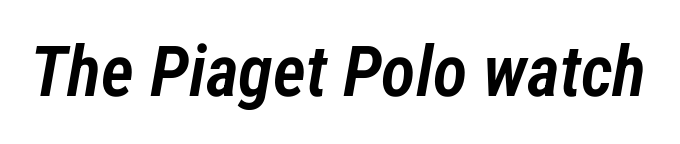
Q: Is the text bold? A: Semi-bold.
Q: Is the text italic (slanted)? A: Yes, it leans right by about 12 degrees.
Q: Is the text underlined? A: No.
Q: Is the spacing between letters normal or unusually wide? A: Normal.
Q: Width (condensed, normal, or wide)? A: Condensed.
Q: Stroke contrast? A: Low.
Q: x-height? A: Medium.
Q: Monospaced? A: No.
